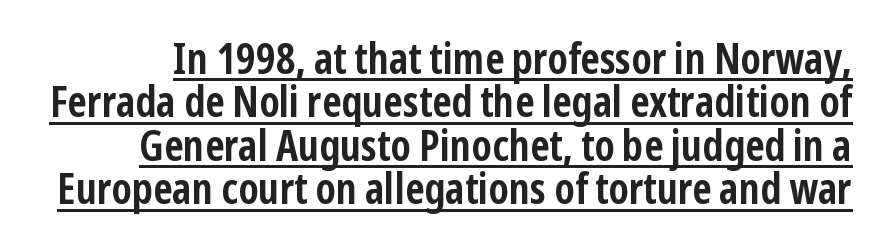
Q: Is the text bold? A: Yes.
Q: Is the text italic (slanted)? A: No, it is upright.
Q: Is the typeface a serif or a sans-serif typeface? A: Sans-serif.
Q: Is the text underlined? A: Yes.
Q: Is the spacing between letters normal or unusually wide? A: Normal.
Q: Is the spacing between lines tight, normal or loose? A: Tight.
Q: Width (condensed, normal, or wide)? A: Condensed.
Q: Stroke contrast? A: Low.
Q: x-height? A: Medium.
Q: Monospaced? A: No.
